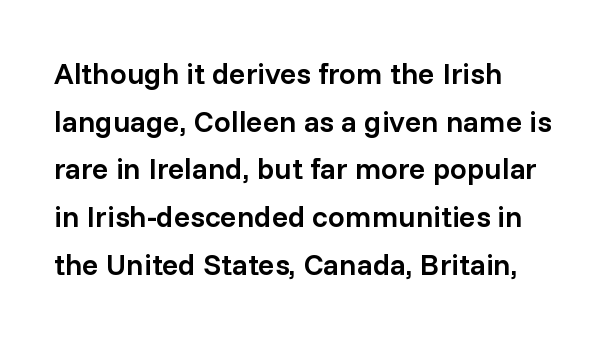
{"serif": "no", "italic": "no", "bold": "semi", "weight": "semibold", "width": "normal", "stroke_contrast": "low", "x_height": "medium", "monospaced": "no", "underline": "no", "align": "left", "line_spacing": "normal", "line_spacing_ratio": 1.59, "letter_spacing": "normal", "letter_spacing_em": 0.0, "glyph_px": 30}
